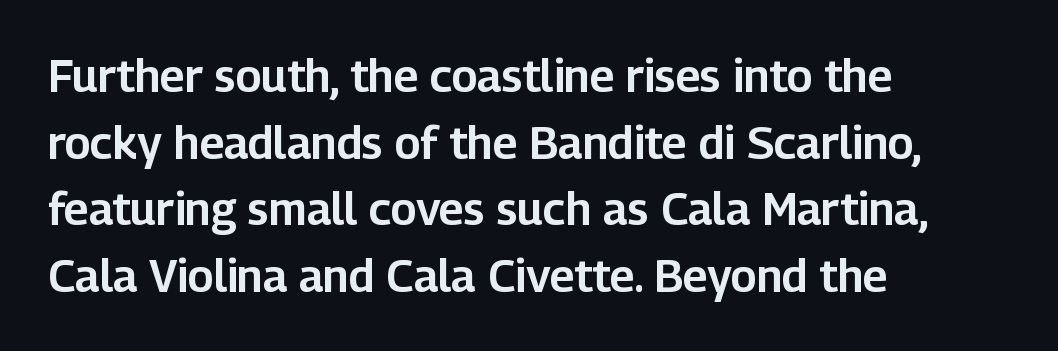
Q: Is the text italic (slanted)? A: No, it is upright.
Q: Is the typeface a serif or a sans-serif typeface? A: Sans-serif.
Q: Is the text underlined? A: No.
Q: How is the paragraph aligned? A: Left-aligned.
Q: Is the spacing between letters normal or unusually wide? A: Normal.
Q: Is the spacing between lines tight, normal or loose? A: Normal.
Q: Width (condensed, normal, or wide)? A: Normal.
Q: Stroke contrast? A: Low.
Q: x-height? A: Medium.
Q: Monospaced? A: No.
